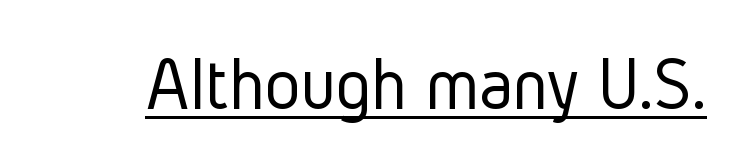
{"serif": "no", "italic": "no", "bold": "no", "weight": "light", "width": "condensed", "stroke_contrast": "low", "x_height": "medium", "monospaced": "no", "underline": "yes", "letter_spacing": "normal", "letter_spacing_em": 0.0, "glyph_px": 76}
